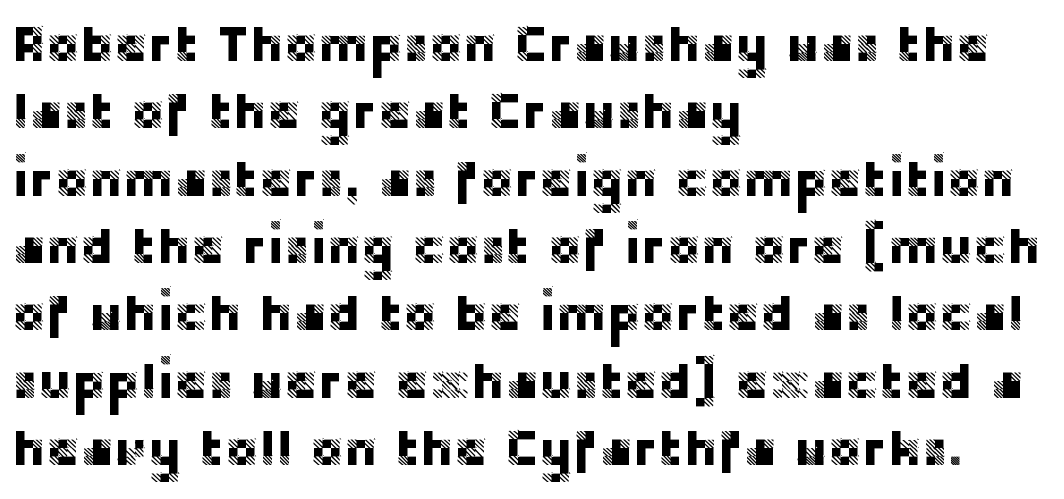
The image shows 51 px sans-serif type, upright; set left-aligned, normal line spacing (1.32x), normal letter spacing, not underlined; low stroke contrast and a large x-height.
